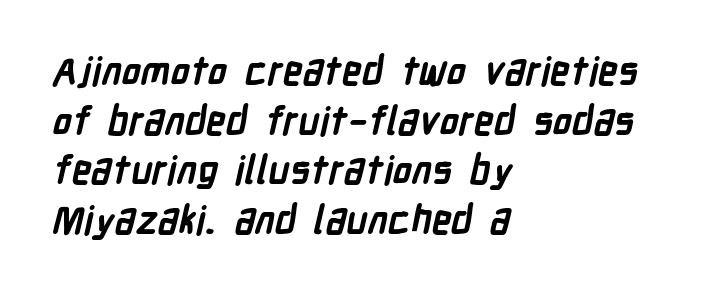
Q: Is the text bold? A: Yes.
Q: Is the typeface a serif or a sans-serif typeface? A: Sans-serif.
Q: Is the text underlined? A: No.
Q: How is the paragraph aligned? A: Left-aligned.
Q: Is the spacing between letters normal or unusually wide? A: Normal.
Q: Is the spacing between lines tight, normal or loose? A: Normal.
Q: Width (condensed, normal, or wide)? A: Condensed.
Q: Stroke contrast? A: Low.
Q: x-height? A: Medium.
Q: Monospaced? A: No.
